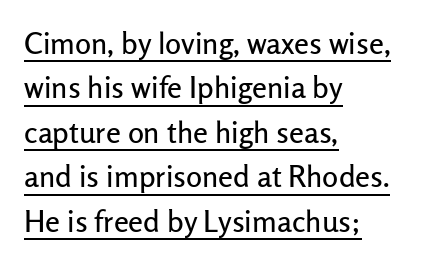
The tracking reads as untouched default to a designer's eye. Is there much room between lines? A standard amount, neither cramped nor airy. The letters advance in unequal steps, a hallmark of proportional type. Do the letters lean? They stand straight. Examine the stroke ends and you'll find no serifs.
